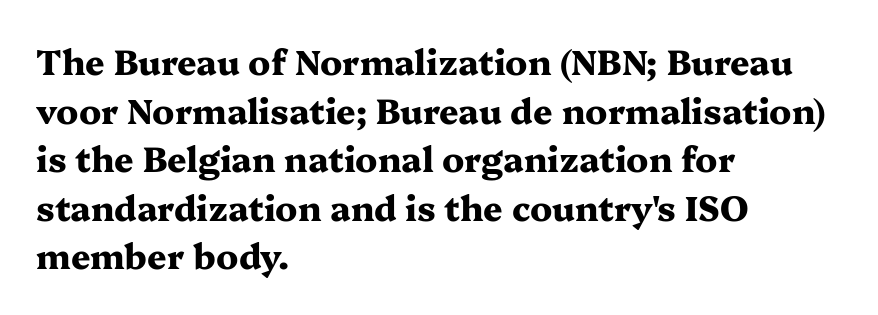
Q: Is the text bold? A: Yes.
Q: Is the text italic (slanted)? A: No, it is upright.
Q: Is the typeface a serif or a sans-serif typeface? A: Serif.
Q: Is the text underlined? A: No.
Q: How is the paragraph aligned? A: Left-aligned.
Q: Is the spacing between letters normal or unusually wide? A: Normal.
Q: Is the spacing between lines tight, normal or loose? A: Normal.
Q: Width (condensed, normal, or wide)? A: Wide.
Q: Stroke contrast? A: Medium.
Q: x-height? A: Medium.
Q: Monospaced? A: No.
